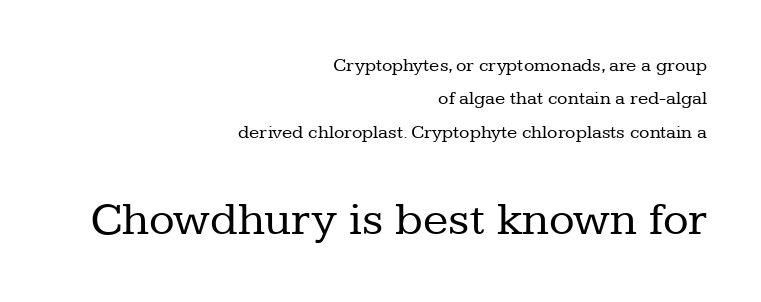
{"serif": "yes", "italic": "no", "bold": "no", "weight": "regular", "width": "normal", "stroke_contrast": "low", "x_height": "medium", "monospaced": "no", "underline": "no", "align": "right", "line_spacing_ratio": 1.76, "letter_spacing": "normal", "letter_spacing_em": 0.0, "larger_block": "second", "size_ratio": 2.47, "glyph_px": 47}
